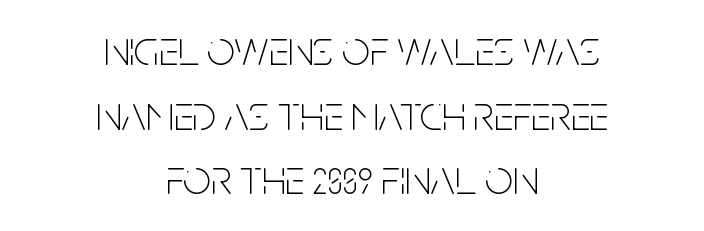
Q: Is the text bold? A: No.
Q: Is the text italic (slanted)? A: No, it is upright.
Q: Is the typeface a serif or a sans-serif typeface? A: Sans-serif.
Q: Is the text underlined? A: No.
Q: How is the paragraph aligned? A: Centered.
Q: Is the spacing between letters normal or unusually wide? A: Normal.
Q: Is the spacing between lines tight, normal or loose? A: Normal.
Q: Width (condensed, normal, or wide)? A: Condensed.
Q: Stroke contrast? A: Low.
Q: x-height? A: Large.
Q: Monospaced? A: No.
